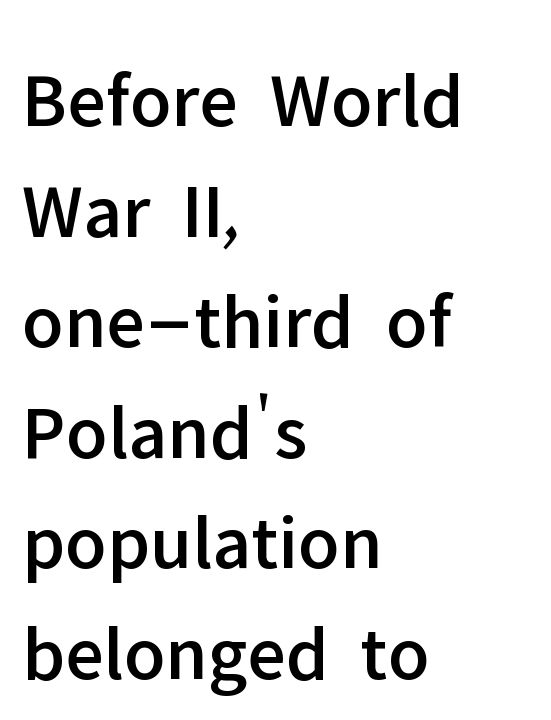
The image shows 79 px sans-serif type, upright; set left-aligned, normal line spacing (1.4x), normal letter spacing, not underlined; low stroke contrast and a medium x-height.
